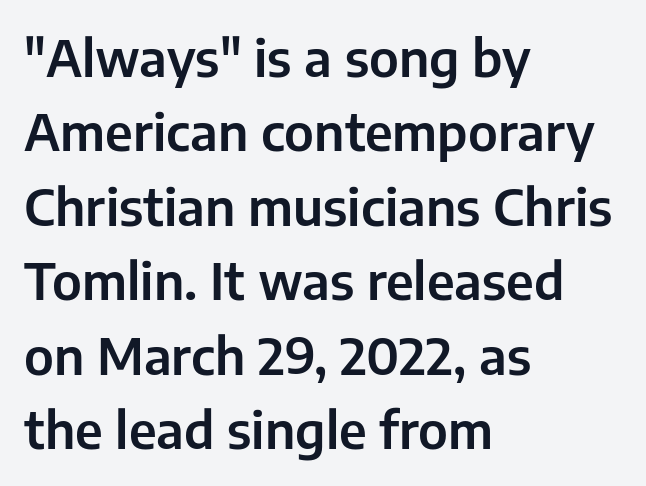
These lines keep a tight, regular rhythm from letter to letter. This is sans-serif lettering, the kind often seen on screens and signage. This sample keeps an unexceptional amount of space between lines. Short and long lines alike share a common starting point at left.
